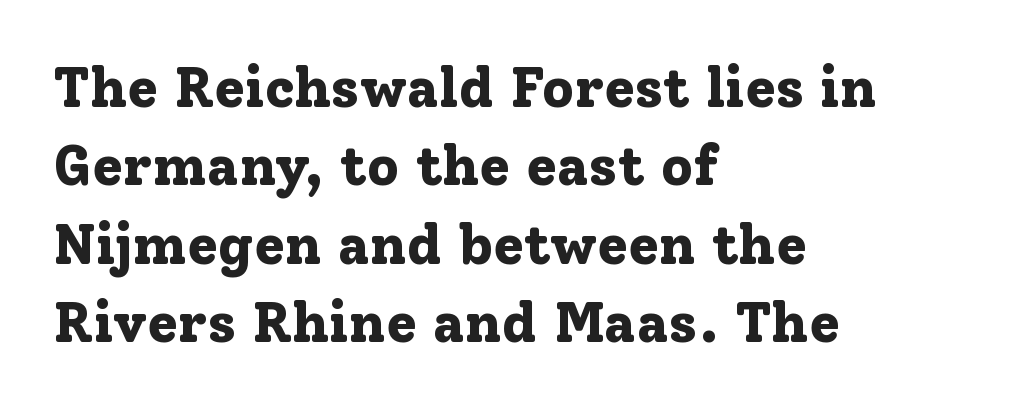
The image shows 56 px bold serif type, upright; set left-aligned, normal line spacing (1.4x), normal letter spacing, not underlined; low stroke contrast and a medium x-height.
